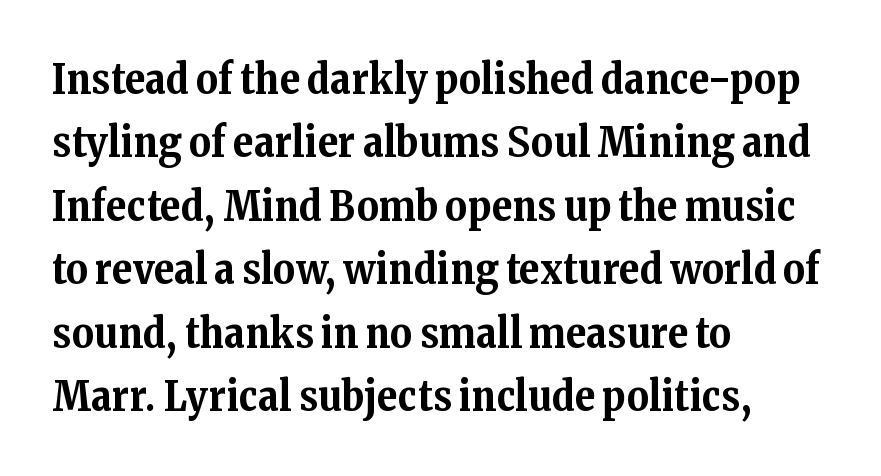
{"serif": "yes", "italic": "no", "bold": "yes", "weight": "bold", "width": "normal", "stroke_contrast": "medium", "x_height": "medium", "monospaced": "no", "underline": "no", "align": "left", "line_spacing": "normal", "line_spacing_ratio": 1.51, "letter_spacing": "normal", "letter_spacing_em": 0.0, "glyph_px": 42}
